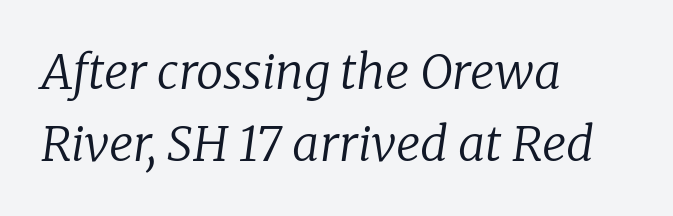
The image shows 48 px regular-weight serif type, italic (leaning right); set left-aligned, normal line spacing (1.49x), normal letter spacing, not underlined; low stroke contrast and a medium x-height.
